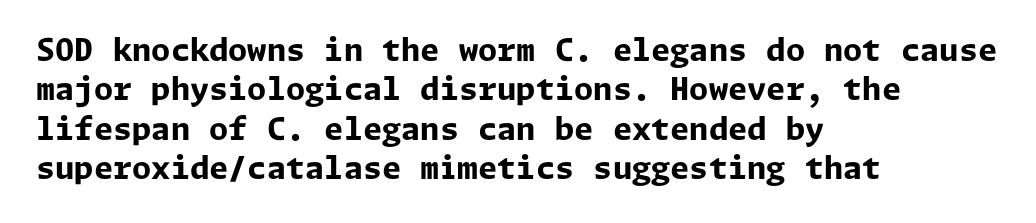
Students, observe: this is what conventionally led text looks like. The letters stand upright; this is a roman face. One-word summary of the alignment: left. Plenty of ink on the page — the face is bold.
